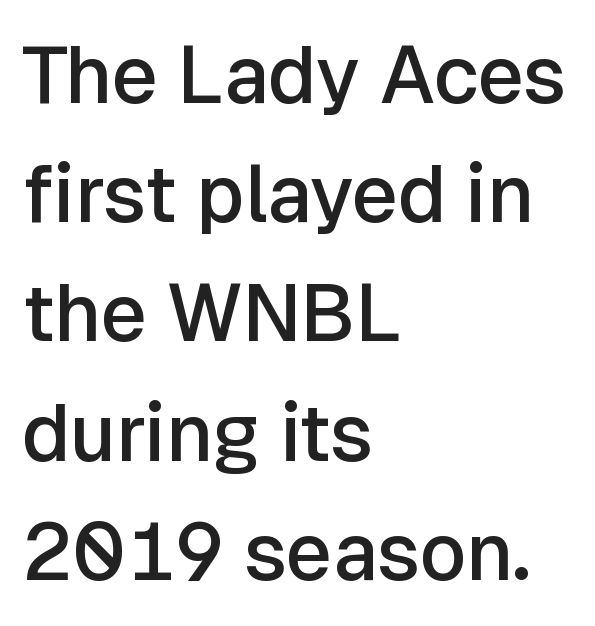
Typesetter's note: demi weight, one step under bold. The type family on display is of the sans-serif kind. The letters sit at their default tracking, neither squeezed nor spread. Looks like regular typesetting: each glyph gets only the width it needs. Honestly, the row spacing looks completely unremarkable. Upright lettering throughout.
